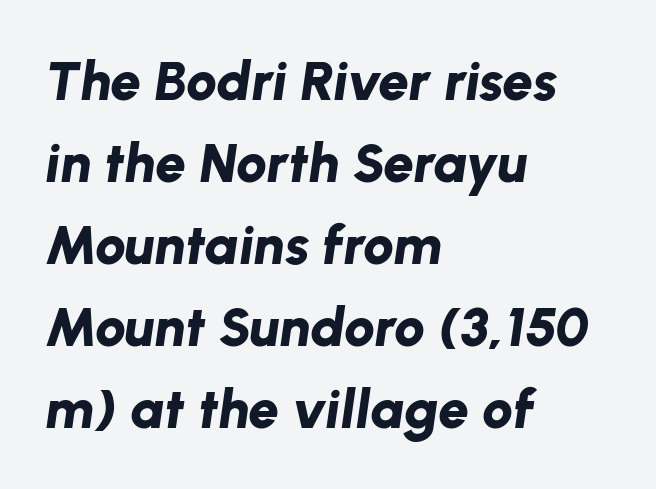
{"italic": "yes", "lean": "right", "slant_degrees": 8, "bold": "yes", "weight": "bold", "width": "normal", "stroke_contrast": "low", "x_height": "medium", "monospaced": "no", "underline": "no", "align": "left", "line_spacing": "normal", "line_spacing_ratio": 1.49, "letter_spacing": "normal", "letter_spacing_em": 0.0, "glyph_px": 55}
